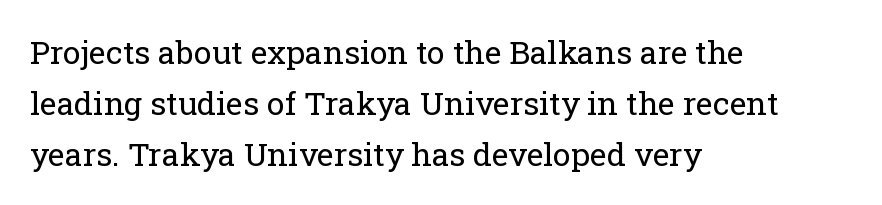
Q: Is the text bold? A: No.
Q: Is the text italic (slanted)? A: No, it is upright.
Q: Is the typeface a serif or a sans-serif typeface? A: Serif.
Q: Is the text underlined? A: No.
Q: How is the paragraph aligned? A: Left-aligned.
Q: Is the spacing between letters normal or unusually wide? A: Normal.
Q: Is the spacing between lines tight, normal or loose? A: Normal.
Q: Width (condensed, normal, or wide)? A: Normal.
Q: Stroke contrast? A: Low.
Q: x-height? A: Medium.
Q: Monospaced? A: No.
